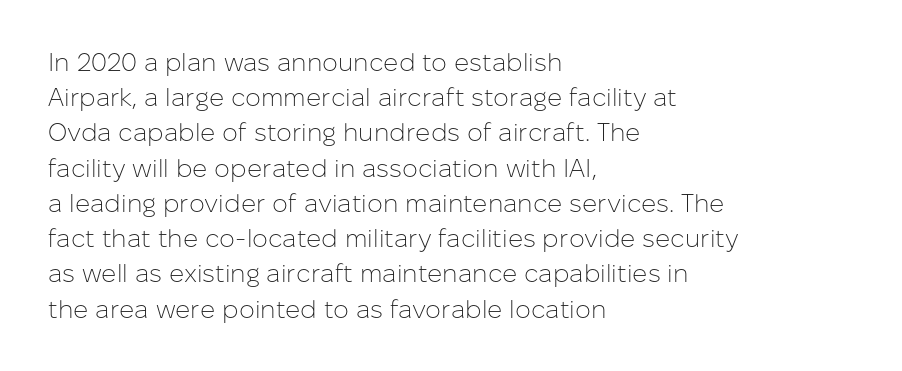
Weight: not bold — regular or lighter. Summary of vertical rhythm: regular, with standard interline spacing. Italic? Not at all — the glyphs are vertical. Words appear dense and cohesive because spacing is normal. Glance below the letters and you will spot only blank space.
